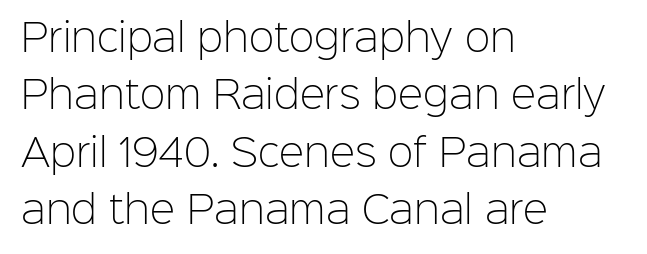
Vertical strokes here are truly vertical. Leading matches the norm, producing a regular column. Look at the bottom of the vertical strokes: they stop flat, with no serifs. The rag falls on the right side of this text block. The specimen omits any rule beneath the text block's lines. Character widths vary here, with narrow letters taking less room than wide ones.
